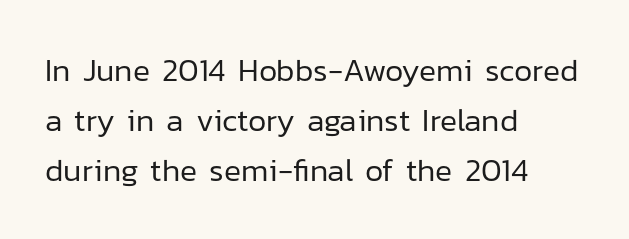
The image shows 32 px regular-weight sans-serif type, upright; set left-aligned, normal line spacing (1.56x), normal letter spacing, not underlined; low stroke contrast and a medium x-height.
